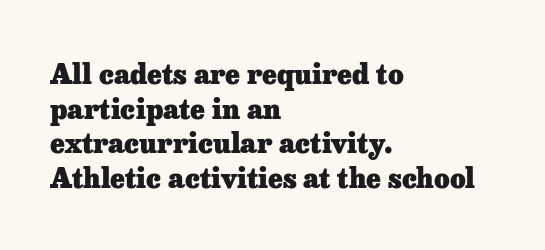
The image shows 27 px bold type, upright; set left-aligned, normal line spacing (1.28x), normal letter spacing, not underlined.
